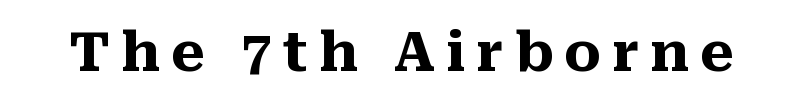
The image shows 55 px heavy serif type, upright; set unusually wide letter spacing (+0.2 em), not underlined; medium stroke contrast and a medium x-height.
